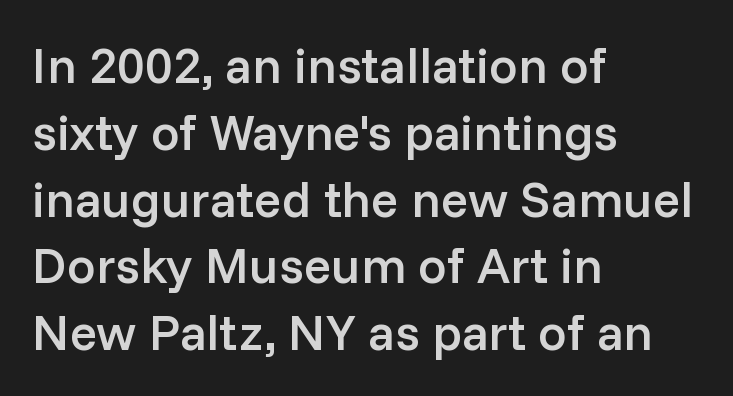
The image shows 51 px semibold sans-serif type, upright; set left-aligned, normal line spacing (1.31x), normal letter spacing, not underlined; low stroke contrast and a medium x-height.
